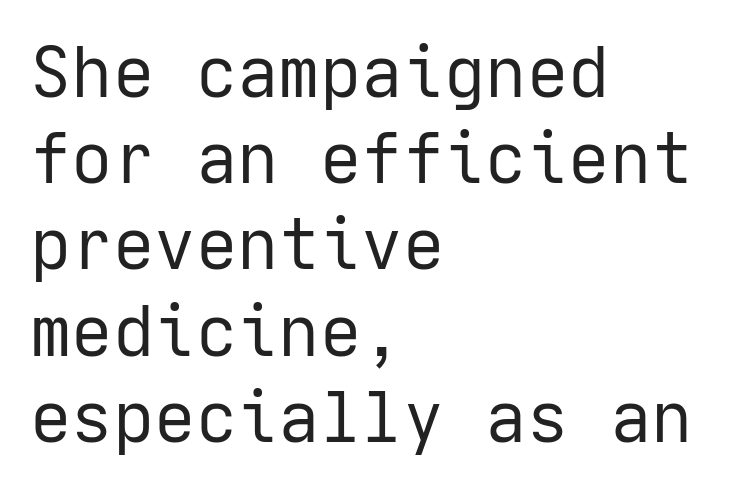
This reads as an unemphasized weight, regular at the heaviest. Descender tails drop into unmarked territory. The type family on display is of the sans-serif kind. Line beginnings align vertically; line endings do not. Successive baselines arrive at the customary interval. Nothing unusual about the tracking: characters are spaced as the font intends.
